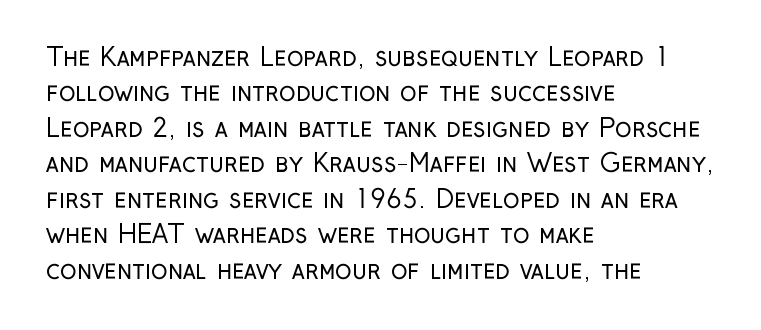
Plain, unruled lines of type. Is the type heavy? It reads as light-to-regular instead. Interline gaps are of average width in this sample. In terms of posture, this sample is upright. These lines are set flush left with a ragged right edge. Nothing unusual about the tracking: characters are spaced as the font intends.
